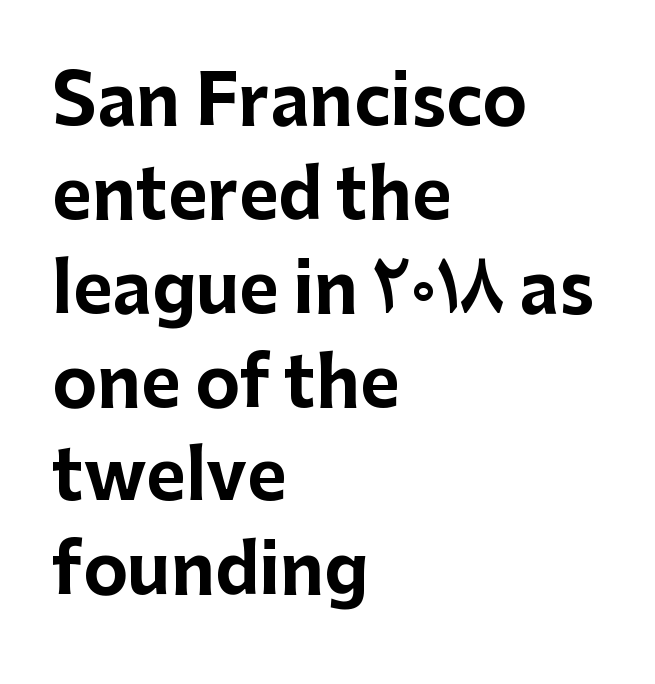
The image shows 68 px bold sans-serif type, upright; set left-aligned, normal line spacing (1.38x), normal letter spacing, not underlined; low stroke contrast and a medium x-height.
